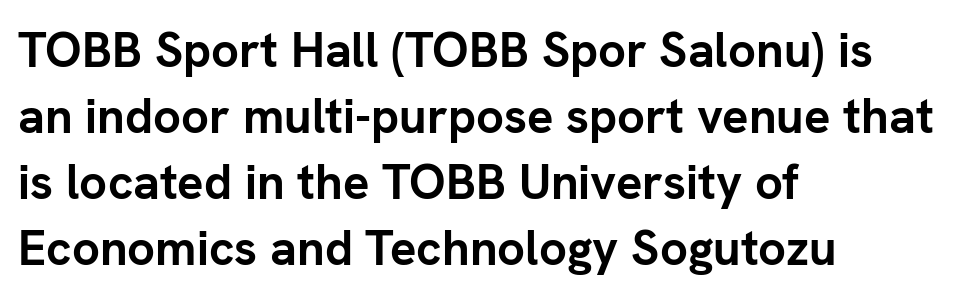
Q: Is the text bold? A: Yes.
Q: Is the text italic (slanted)? A: No, it is upright.
Q: Is the typeface a serif or a sans-serif typeface? A: Sans-serif.
Q: Is the text underlined? A: No.
Q: How is the paragraph aligned? A: Left-aligned.
Q: Is the spacing between letters normal or unusually wide? A: Normal.
Q: Is the spacing between lines tight, normal or loose? A: Normal.
Q: Width (condensed, normal, or wide)? A: Normal.
Q: Stroke contrast? A: Low.
Q: x-height? A: Medium.
Q: Monospaced? A: No.
